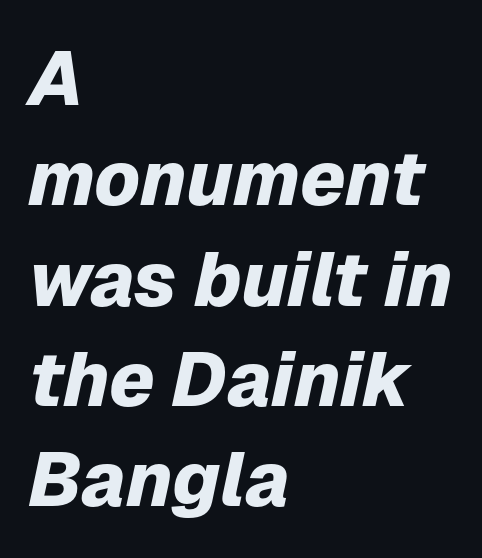
{"italic": "yes", "lean": "right", "slant_degrees": 12, "bold": "yes", "weight": "heavy", "width": "normal", "stroke_contrast": "low", "x_height": "medium", "monospaced": "no", "underline": "no", "align": "left", "line_spacing": "normal", "line_spacing_ratio": 1.32, "letter_spacing": "normal", "letter_spacing_em": 0.0, "glyph_px": 76}
